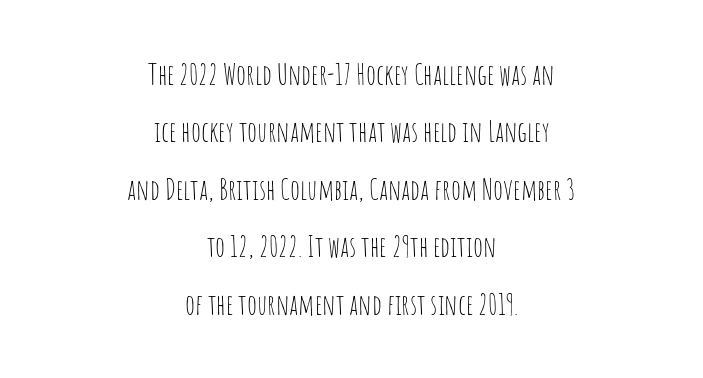
The image shows 29 px thin, condensed sans-serif type, upright; set centered, loose line spacing (1.98x), normal letter spacing, not underlined; low stroke contrast and a large x-height.
